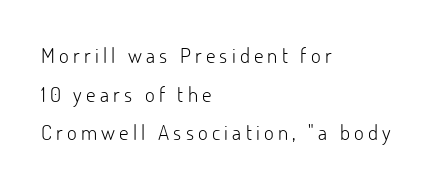
The image shows 21 px text type, upright; set left-aligned, line spacing 1.84x, unusually wide letter spacing (+0.2 em), not underlined.
